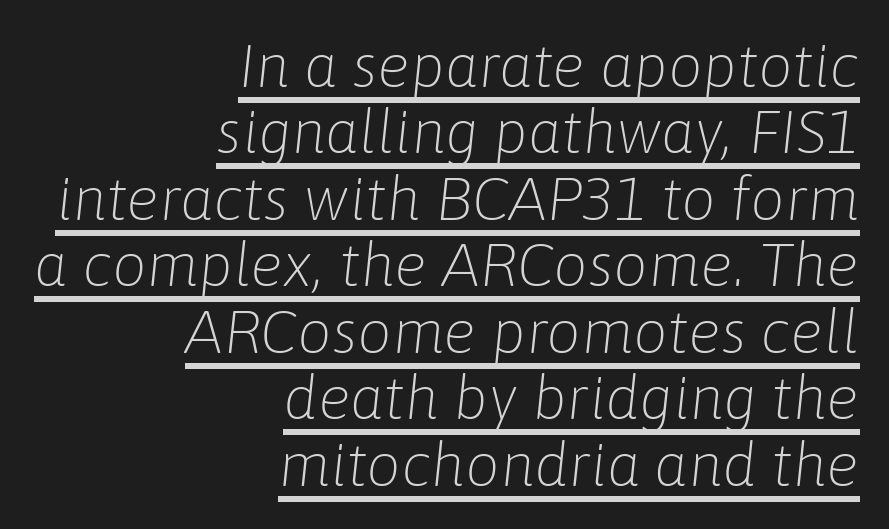
The image shows 61 px light type, italic (leaning right); set right-aligned, tight line spacing (1.09x), normal letter spacing, underlined; low stroke contrast and a medium x-height.
